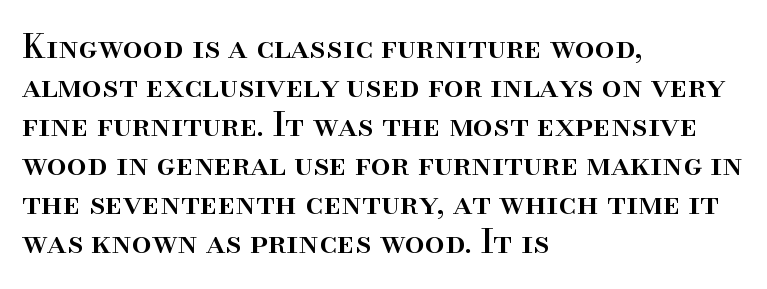
Note the varied advance widths — an 'i' is clearly narrower than an 'm'. This is roman type, the default non-slanted kind. Is the block centered? No — it sits flush against the left margin. Descenders are the only things crossing below the line.
